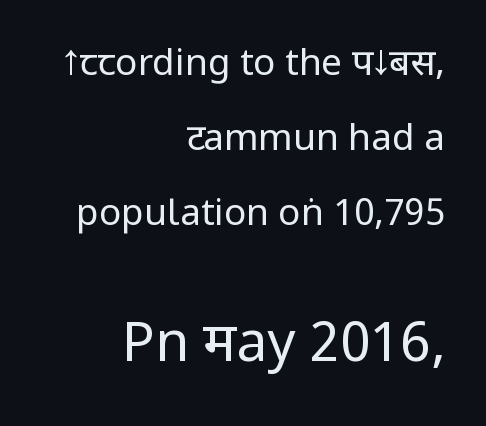
Scale increases going downward across the two blocks. Standard letterfit; no display-style spreading of the glyphs. This is the regular roman posture of the typeface. Visually the block forms a straight wall on the right and a jagged coastline on the left. Font category for this specimen: sans-serif.
